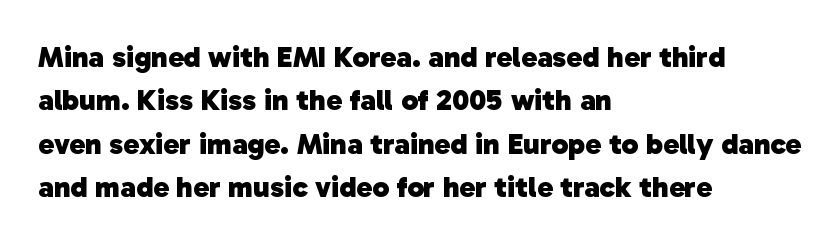
{"serif": "no", "bold": "yes", "weight": "heavy", "width": "normal", "stroke_contrast": "low", "x_height": "medium", "monospaced": "no", "underline": "no", "align": "left", "line_spacing": "normal", "line_spacing_ratio": 1.45, "letter_spacing": "normal", "letter_spacing_em": 0.0, "glyph_px": 30}
